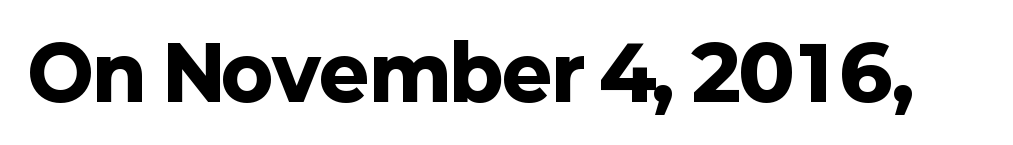
The image shows 75 px heavy sans-serif type, upright; set normal letter spacing, not underlined; low stroke contrast and a medium x-height.
